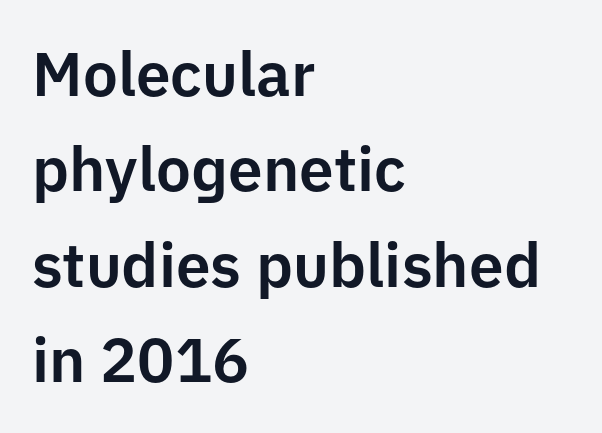
Check the space under the baseline: it is left empty. Each letter keeps its own natural width here, so spacing adapts to shape. The letters carry no serifs — their stems end cleanly without finishing strokes. Glyph-to-glyph distance matches everyday printed text. This block has exactly the height ordinary leading produces. Upright lettering throughout.
